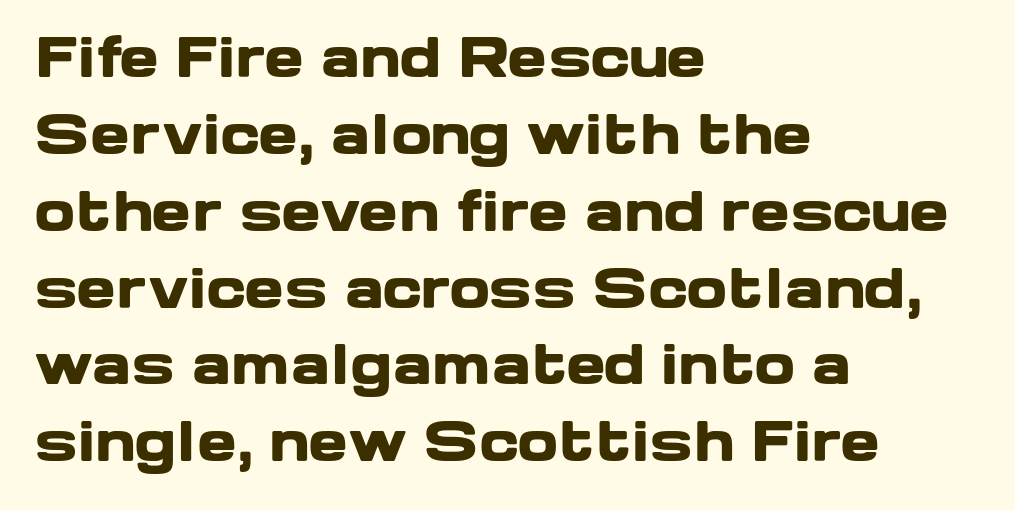
The specimen omits any rule beneath the text block's lines. Posture: straight, roman, zero tilt. Character widths vary here, with narrow letters taking less room than wide ones. The line-height multiplier appears to be the usual default. Each line starts at the same left margin while the right side varies. Strong, thick strokes mark this as bold type.
